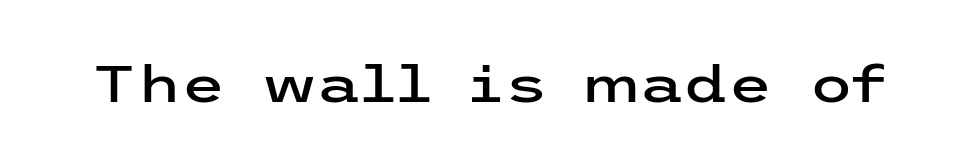
Q: Is the text italic (slanted)? A: No, it is upright.
Q: Is the typeface a serif or a sans-serif typeface? A: Sans-serif.
Q: Is the text underlined? A: No.
Q: Is the spacing between letters normal or unusually wide? A: Normal.
Q: Width (condensed, normal, or wide)? A: Wide.
Q: Stroke contrast? A: Low.
Q: x-height? A: Medium.
